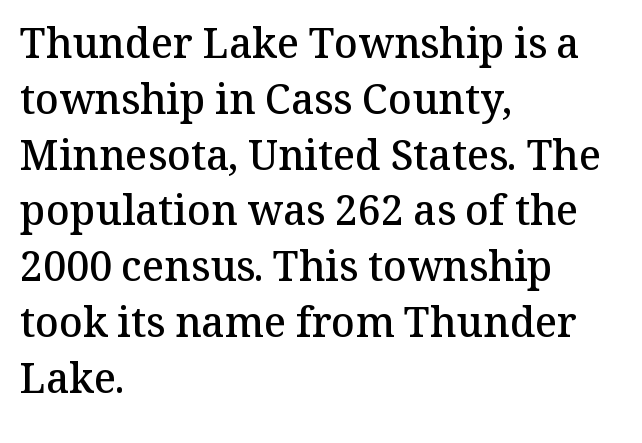
The image shows 41 px semibold serif type, upright; set left-aligned, normal line spacing (1.36x), normal letter spacing, not underlined; medium stroke contrast and a medium x-height.
